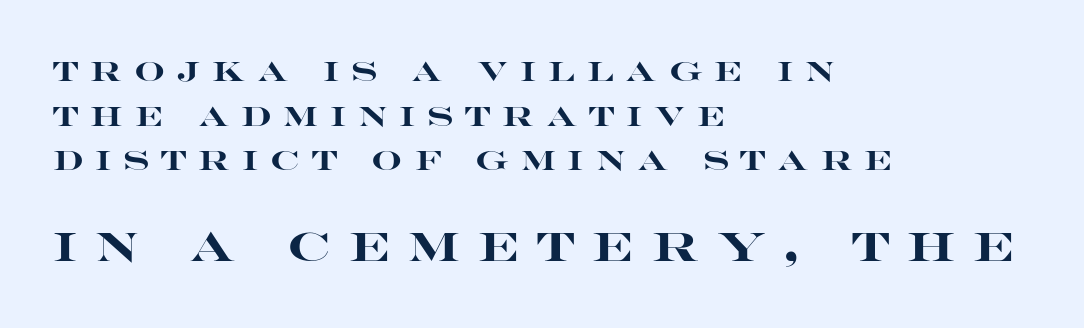
Compared with a centered layout, this one pins lines to the left instead. Think of a printed novel: that variable character pitch is what you see here. Here the glyphs are tracked loosely, breaking word shapes into spaced letters. Regarding leading, the lines here are spaced in the standard way.
